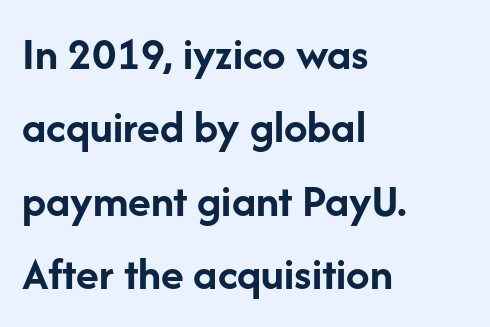
The image shows 47 px semibold sans-serif type, upright; set left-aligned, normal line spacing (1.56x), normal letter spacing, not underlined; low stroke contrast and a medium x-height.
